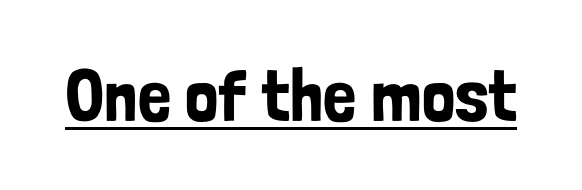
{"serif": "no", "italic": "no", "width": "condensed", "stroke_contrast": "low", "x_height": "medium", "monospaced": "no", "underline": "yes", "letter_spacing": "normal", "letter_spacing_em": 0.0, "glyph_px": 74}
